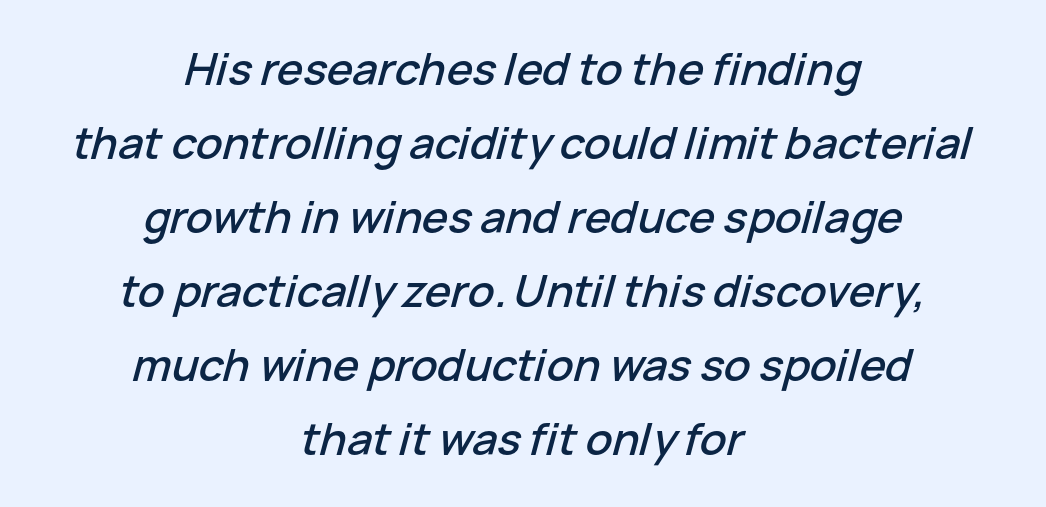
Q: Is the text italic (slanted)? A: Yes, it leans right by about 15 degrees.
Q: Is the text underlined? A: No.
Q: How is the paragraph aligned? A: Centered.
Q: Is the spacing between letters normal or unusually wide? A: Normal.
Q: Is the spacing between lines tight, normal or loose? A: Normal.
Q: Width (condensed, normal, or wide)? A: Normal.
Q: Stroke contrast? A: Low.
Q: x-height? A: Medium.
Q: Monospaced? A: No.
